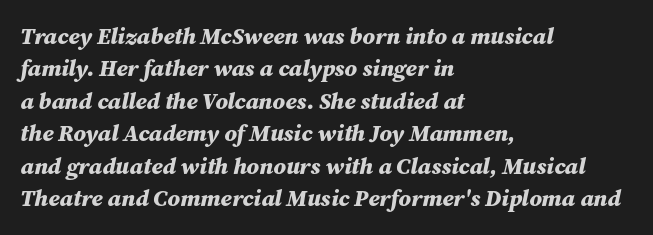
The image shows 23 px bold type, italic (leaning right); set left-aligned, normal line spacing (1.41x), normal letter spacing, not underlined.
